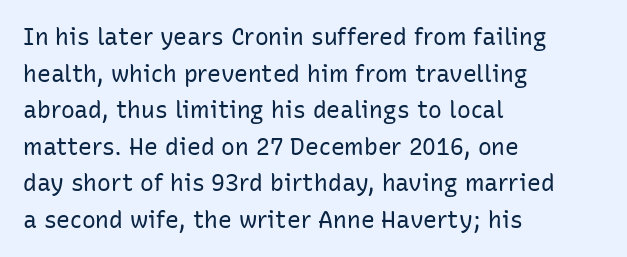
{"italic": "no", "bold": "no", "underline": "no", "align": "left", "line_spacing": "normal", "line_spacing_ratio": 1.59, "letter_spacing": "normal", "letter_spacing_em": 0.0, "glyph_px": 23}
